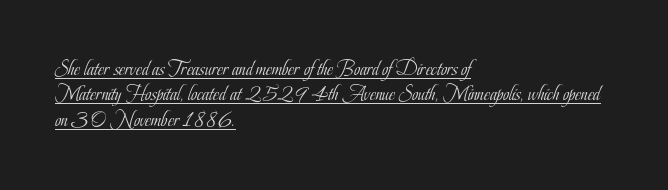
Weight: in the light-to-regular range. Where is the straight margin? On the left. This is underlined copy, the kind a proofreader might mark for attention. The letters sit at their default tracking, neither squeezed nor spread.
